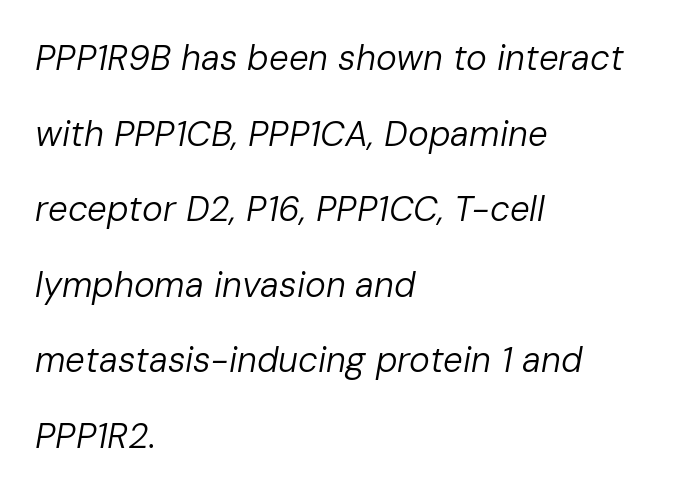
The image shows 35 px regular-weight type, italic (leaning right); set left-aligned, loose line spacing (2.16x), normal letter spacing, not underlined; low stroke contrast and a medium x-height.
